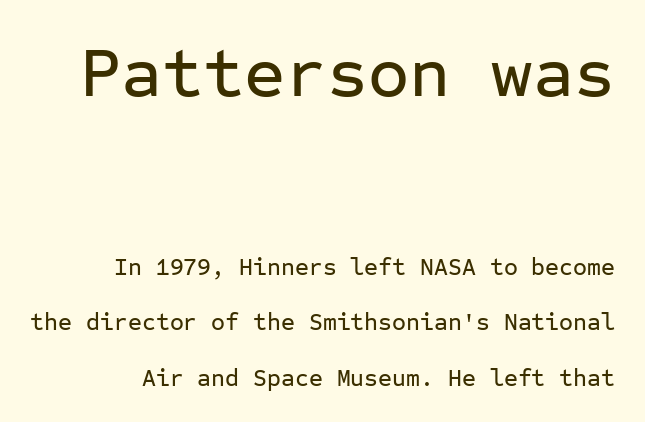
The image shows 71 px sans-serif type, upright, monospaced; set loose line spacing (2.32x), normal letter spacing, not underlined; the first (top) block is 2.96x larger; low stroke contrast and a medium x-height.
